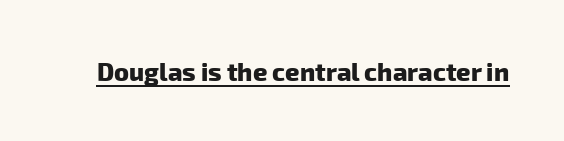
The tracking reads as untouched default to a designer's eye. Students, this is bold: see how much ink each stroke carries. Emphasis is given by a line drawn under the lettering.
